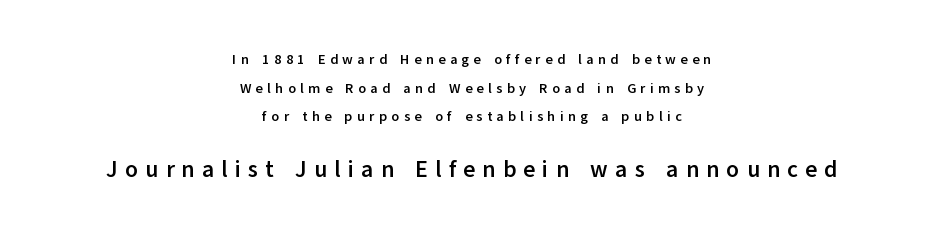
Q: Is the text bold? A: Yes.
Q: Is the text italic (slanted)? A: No, it is upright.
Q: Is the text underlined? A: No.
Q: How is the paragraph aligned? A: Centered.
Q: Is the spacing between letters normal or unusually wide? A: Unusually wide.
Q: Is the spacing between lines tight, normal or loose? A: Loose.
Q: Which block of text is set in a larger size, the first (top) or the second (bottom)? A: The second (bottom) one.
